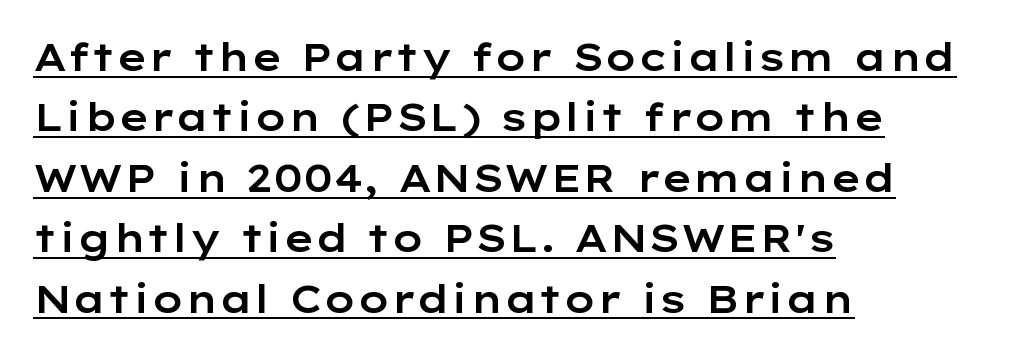
Q: Is the text italic (slanted)? A: No, it is upright.
Q: Is the typeface a serif or a sans-serif typeface? A: Sans-serif.
Q: Is the text underlined? A: Yes.
Q: How is the paragraph aligned? A: Left-aligned.
Q: Is the spacing between letters normal or unusually wide? A: Normal.
Q: Is the spacing between lines tight, normal or loose? A: Normal.
Q: Width (condensed, normal, or wide)? A: Wide.
Q: Stroke contrast? A: Low.
Q: x-height? A: Medium.
Q: Monospaced? A: No.
